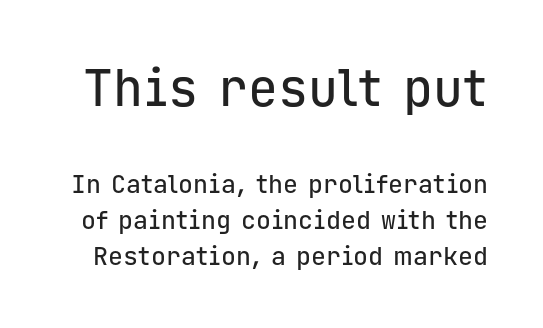
Q: Is the text italic (slanted)? A: No, it is upright.
Q: Is the typeface a serif or a sans-serif typeface? A: Sans-serif.
Q: Is the text underlined? A: No.
Q: Is the spacing between letters normal or unusually wide? A: Normal.
Q: Is the spacing between lines tight, normal or loose? A: Normal.
Q: Which block of text is set in a larger size, the first (top) or the second (bottom)? A: The first (top) one.
Q: Width (condensed, normal, or wide)? A: Normal.
Q: Stroke contrast? A: Low.
Q: x-height? A: Medium.
Q: Monospaced? A: Yes.
